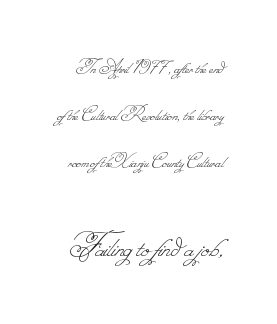
The image shows 36 px thin type; set loose line spacing (2.25x), normal letter spacing, not underlined; the second (bottom) block is 1.71x larger; low stroke contrast.
